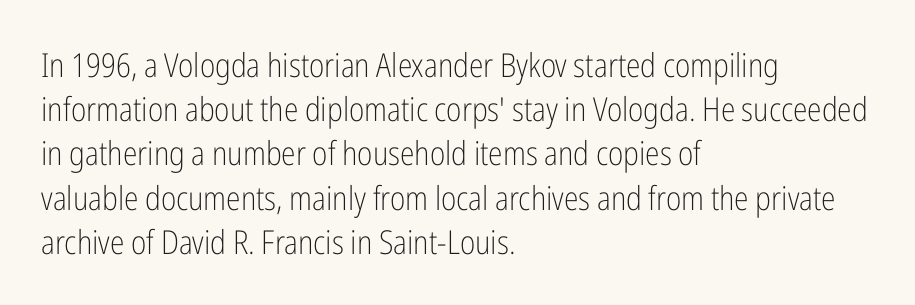
This rendering features lettering with no underline. Baseline-to-baseline distance is the conventional proportion of letter height. You can tell from the bare stems that sans-serif type was used. Counters stay open thanks to moderate or lighter strokes.
